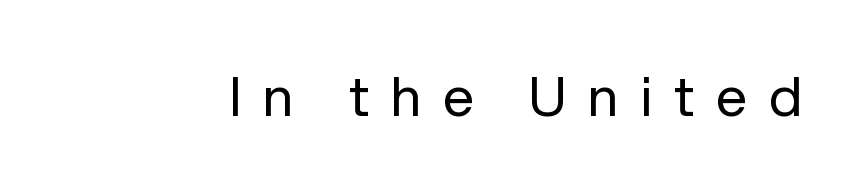
The image shows 55 px regular-weight sans-serif type, upright; set unusually wide letter spacing (+0.4 em), not underlined; low stroke contrast and a medium x-height.
